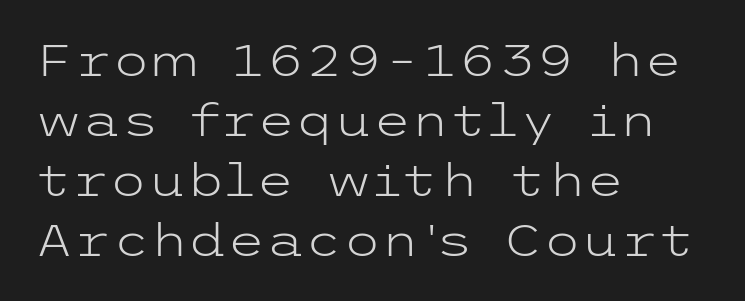
Students, observe: this is what conventionally led text looks like. This sample is left-justified, so line endings fall wherever the words run out. Posture: upright roman. This rendering features lettering with no underline. A light-to-regular cut is what we see here.
